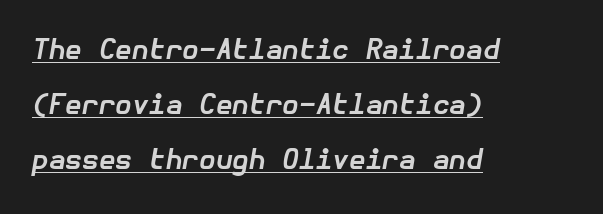
The image shows 27 px bold type, italic (leaning right); set left-aligned, loose line spacing (2.04x), normal letter spacing, underlined.
